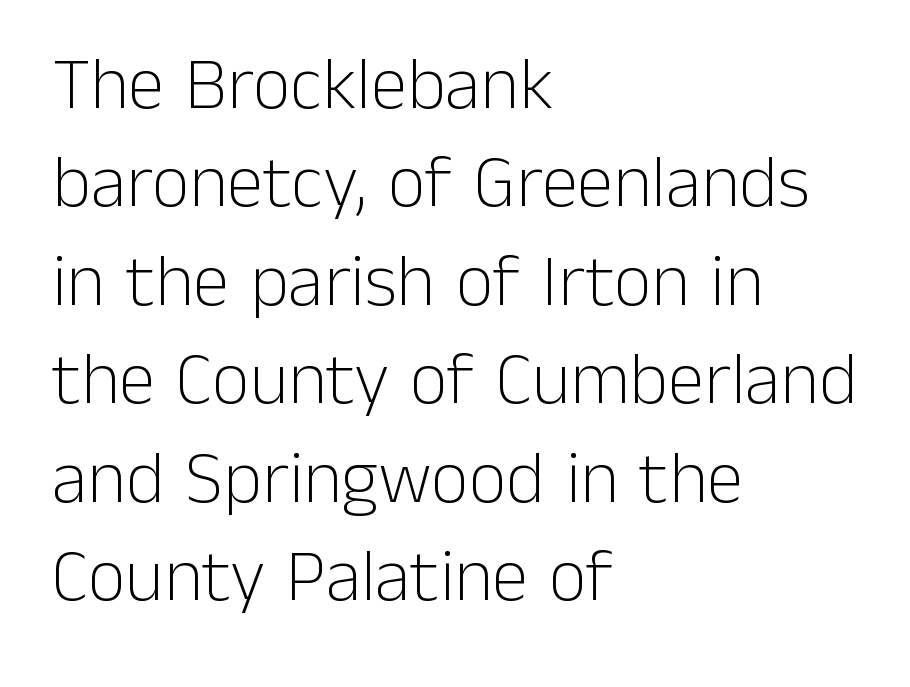
Q: Is the text bold? A: No.
Q: Is the text italic (slanted)? A: No, it is upright.
Q: Is the typeface a serif or a sans-serif typeface? A: Sans-serif.
Q: Is the text underlined? A: No.
Q: How is the paragraph aligned? A: Left-aligned.
Q: Is the spacing between letters normal or unusually wide? A: Normal.
Q: Is the spacing between lines tight, normal or loose? A: Normal.
Q: Width (condensed, normal, or wide)? A: Normal.
Q: Stroke contrast? A: Low.
Q: x-height? A: Medium.
Q: Monospaced? A: No.
